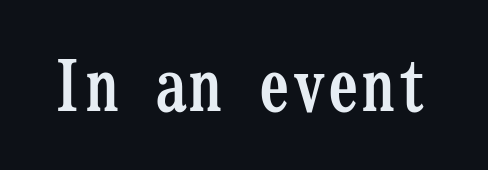
{"serif": "yes", "italic": "no", "bold": "yes", "weight": "semibold", "width": "condensed", "stroke_contrast": "low", "x_height": "medium", "monospaced": "yes", "underline": "no", "letter_spacing": "normal", "letter_spacing_em": 0.0, "glyph_px": 69}
